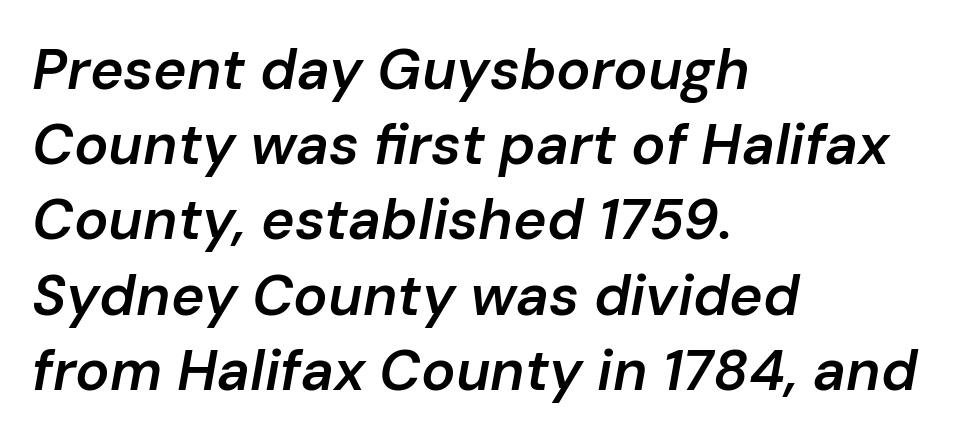
{"italic": "yes", "lean": "right", "slant_degrees": 10, "bold": "semi", "weight": "semibold", "width": "normal", "stroke_contrast": "low", "x_height": "medium", "monospaced": "no", "underline": "no", "align": "left", "line_spacing": "normal", "line_spacing_ratio": 1.32, "letter_spacing": "normal", "letter_spacing_em": 0.0, "glyph_px": 57}
